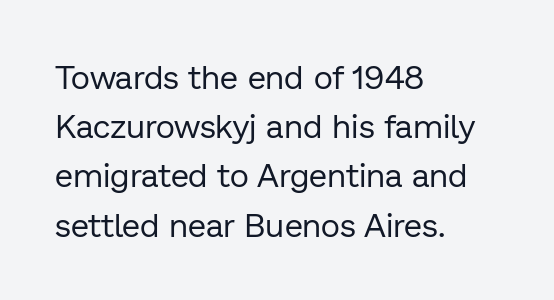
{"serif": "no", "italic": "no", "bold": "no", "weight": "regular", "width": "normal", "stroke_contrast": "low", "x_height": "medium", "monospaced": "no", "underline": "no", "align": "left", "line_spacing": "normal", "line_spacing_ratio": 1.49, "letter_spacing": "normal", "letter_spacing_em": 0.0, "glyph_px": 33}
